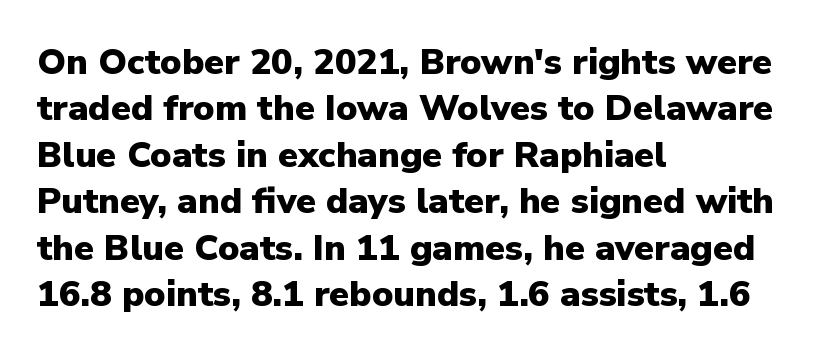
Q: Is the text bold? A: Yes.
Q: Is the text italic (slanted)? A: No, it is upright.
Q: Is the typeface a serif or a sans-serif typeface? A: Sans-serif.
Q: Is the text underlined? A: No.
Q: How is the paragraph aligned? A: Left-aligned.
Q: Is the spacing between letters normal or unusually wide? A: Normal.
Q: Is the spacing between lines tight, normal or loose? A: Normal.
Q: Width (condensed, normal, or wide)? A: Normal.
Q: Stroke contrast? A: Low.
Q: x-height? A: Medium.
Q: Monospaced? A: No.
